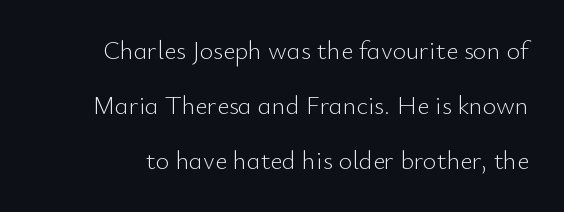
The image shows 26 px text type, upright; set loose line spacing (2.11x), normal letter spacing, not underlined.
